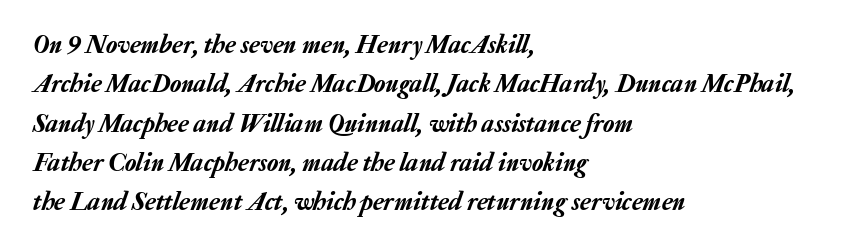
Q: Is the text italic (slanted)? A: Yes, it leans right by about 20 degrees.
Q: Is the text underlined? A: No.
Q: How is the paragraph aligned? A: Left-aligned.
Q: Is the spacing between letters normal or unusually wide? A: Normal.
Q: Is the spacing between lines tight, normal or loose? A: Normal.
